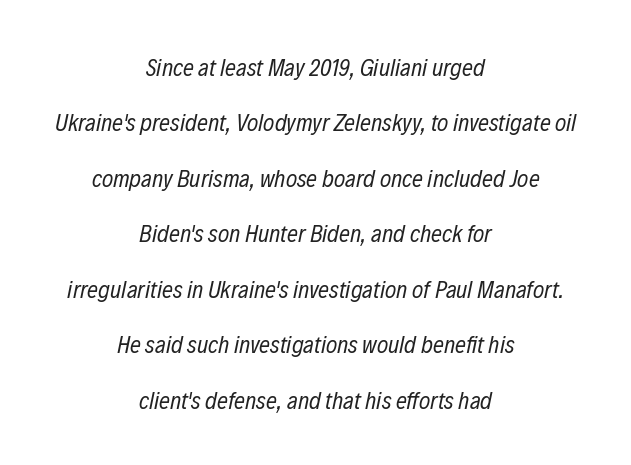
Tall strokes in this sample are angled rather than plumb. No heavy texture on the line: the type isn't bold. The designer dialed line spacing up above the default. Alignment: centered. Anything drawn beneath the words? Only blank space.
